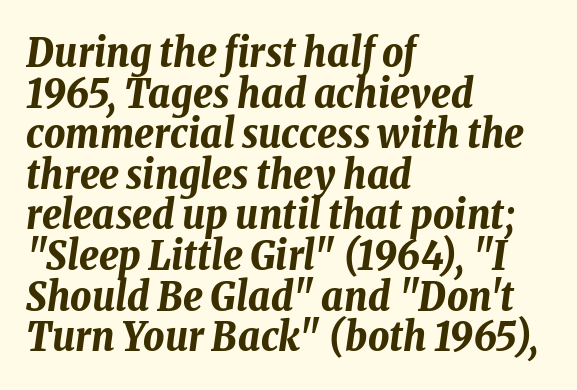
The image shows 41 px bold, condensed type, italic (leaning right); set left-aligned, tight line spacing (0.99x), normal letter spacing, not underlined; low stroke contrast and a medium x-height.
